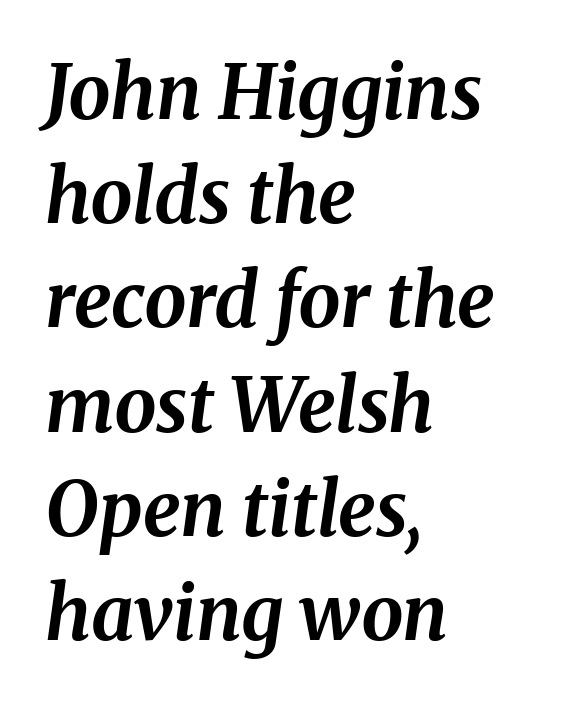
The image shows 75 px bold type, italic (leaning right); set left-aligned, normal line spacing (1.39x), normal letter spacing, not underlined; medium stroke contrast and a medium x-height.
